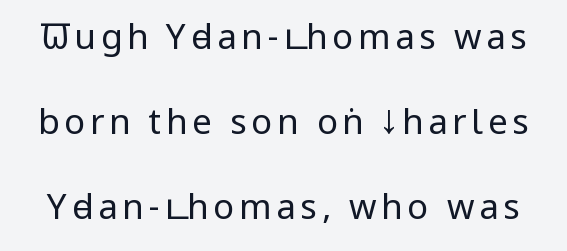
The image shows 35 px regular-weight, condensed sans-serif type, upright; set loose line spacing (2.43x), not underlined; low stroke contrast and a large x-height.
